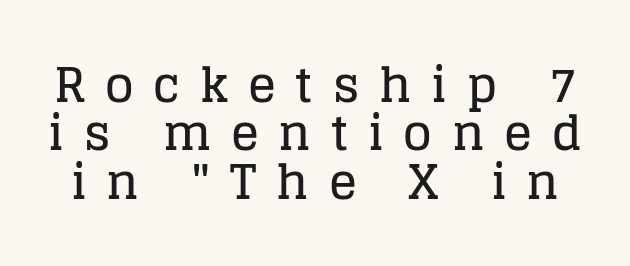
Q: Is the text italic (slanted)? A: No, it is upright.
Q: Is the typeface a serif or a sans-serif typeface? A: Serif.
Q: Is the text underlined? A: No.
Q: Is the spacing between letters normal or unusually wide? A: Unusually wide.
Q: Is the spacing between lines tight, normal or loose? A: Tight.
Q: Width (condensed, normal, or wide)? A: Normal.
Q: Stroke contrast? A: Low.
Q: x-height? A: Large.
Q: Monospaced? A: No.
